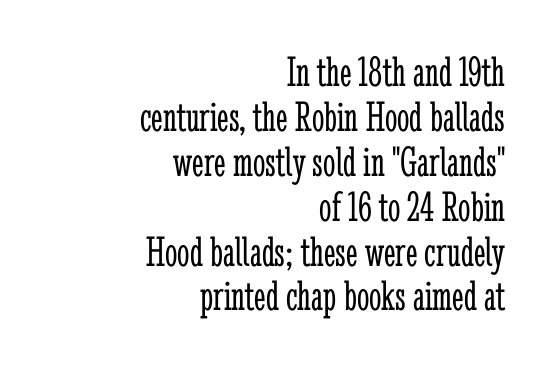
Q: Is the text bold? A: No.
Q: Is the text italic (slanted)? A: No, it is upright.
Q: Is the typeface a serif or a sans-serif typeface? A: Serif.
Q: Is the text underlined? A: No.
Q: How is the paragraph aligned? A: Right-aligned.
Q: Is the spacing between letters normal or unusually wide? A: Normal.
Q: Is the spacing between lines tight, normal or loose? A: Tight.
Q: Width (condensed, normal, or wide)? A: Condensed.
Q: Stroke contrast? A: Low.
Q: x-height? A: Medium.
Q: Monospaced? A: No.
